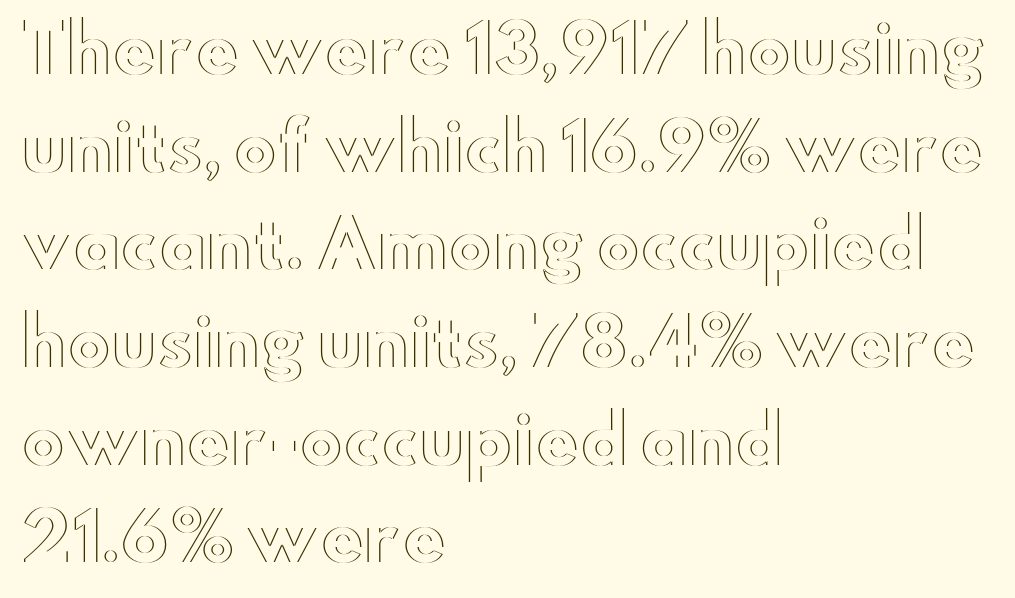
The image shows 66 px wide type, upright; set left-aligned, normal line spacing (1.48x), normal letter spacing, not underlined; a small x-height.
